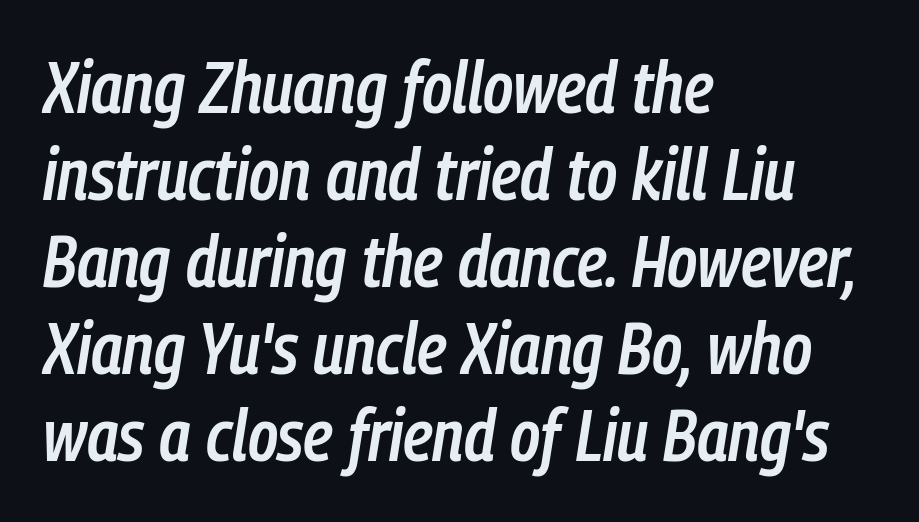
Q: Is the text bold? A: Semi-bold.
Q: Is the text italic (slanted)? A: Yes, it leans right by about 9 degrees.
Q: Is the text underlined? A: No.
Q: How is the paragraph aligned? A: Left-aligned.
Q: Is the spacing between letters normal or unusually wide? A: Normal.
Q: Width (condensed, normal, or wide)? A: Condensed.
Q: Stroke contrast? A: Low.
Q: x-height? A: Medium.
Q: Monospaced? A: No.
